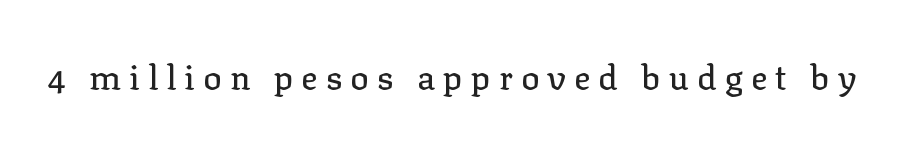
Q: Is the text italic (slanted)? A: No, it is upright.
Q: Is the typeface a serif or a sans-serif typeface? A: Serif.
Q: Is the text underlined? A: No.
Q: Is the spacing between letters normal or unusually wide? A: Unusually wide.
Q: Width (condensed, normal, or wide)? A: Normal.
Q: Stroke contrast? A: Low.
Q: x-height? A: Medium.
Q: Monospaced? A: No.
